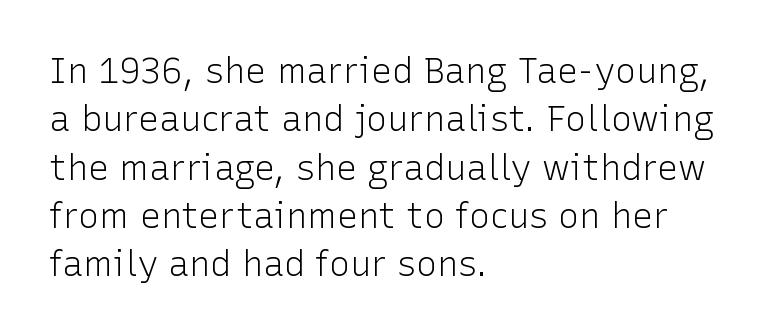
The image shows 35 px light sans-serif type, upright; set left-aligned, normal line spacing (1.38x), normal letter spacing, not underlined; low stroke contrast and a medium x-height.
